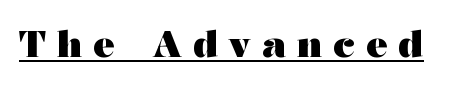
{"serif": "yes", "italic": "no", "bold": "yes", "weight": "heavy", "width": "wide", "stroke_contrast": "medium", "x_height": "medium", "monospaced": "no", "underline": "yes", "letter_spacing": "wide", "letter_spacing_em": 0.31, "glyph_px": 36}
